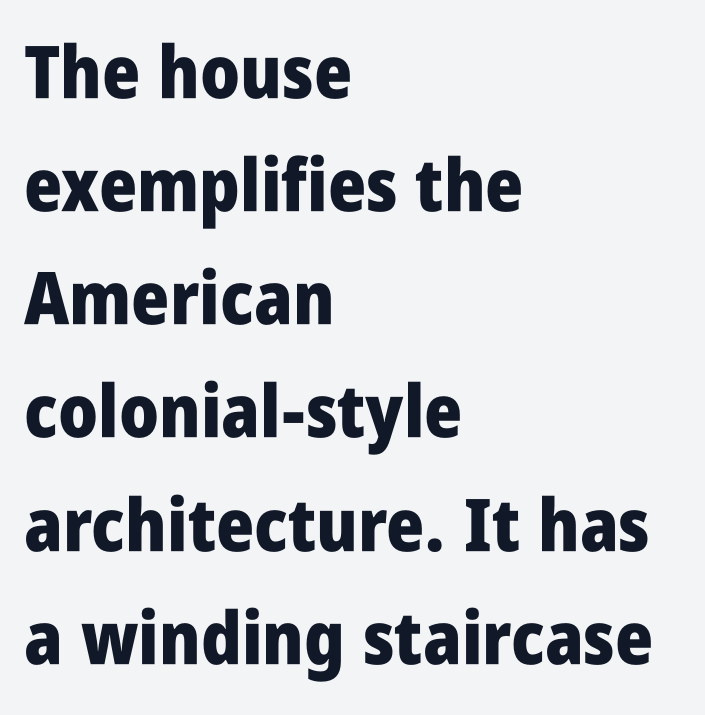
{"serif": "no", "italic": "no", "bold": "yes", "weight": "heavy", "width": "condensed", "stroke_contrast": "low", "x_height": "large", "monospaced": "no", "underline": "no", "align": "left", "line_spacing": "normal", "line_spacing_ratio": 1.55, "letter_spacing": "normal", "letter_spacing_em": 0.0, "glyph_px": 73}
